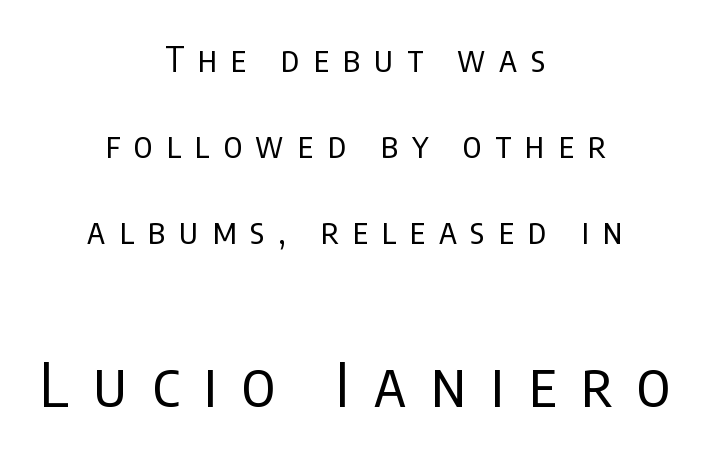
The passage shown stacks its lines with a broad gap. Do the characters align in a grid? No, the font is proportional. The letters stand upright; this is a roman face. Typesetter's note — lower block bumped up in size, upper block left smaller. Does extra space separate the letters? Yes, quite a lot of it. Are there feet on the stems? There aren't — it's a sans.
